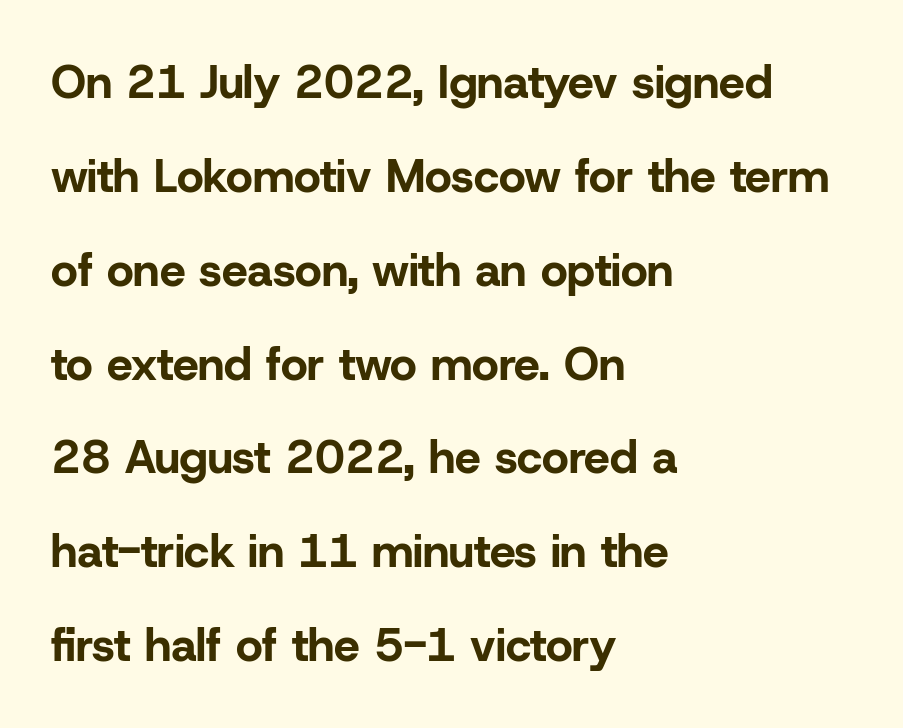
The image shows 46 px bold sans-serif type, upright; set left-aligned, loose line spacing (2.04x), normal letter spacing, not underlined; low stroke contrast and a medium x-height.
